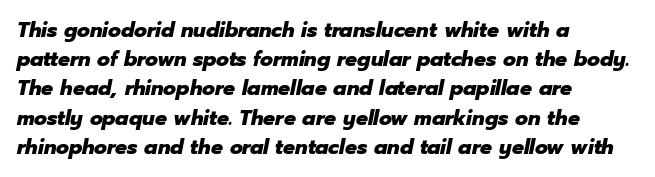
Q: Is the text bold? A: Yes.
Q: Is the text italic (slanted)? A: Yes, it leans right by about 12 degrees.
Q: Is the text underlined? A: No.
Q: How is the paragraph aligned? A: Left-aligned.
Q: Is the spacing between letters normal or unusually wide? A: Normal.
Q: Is the spacing between lines tight, normal or loose? A: Normal.
